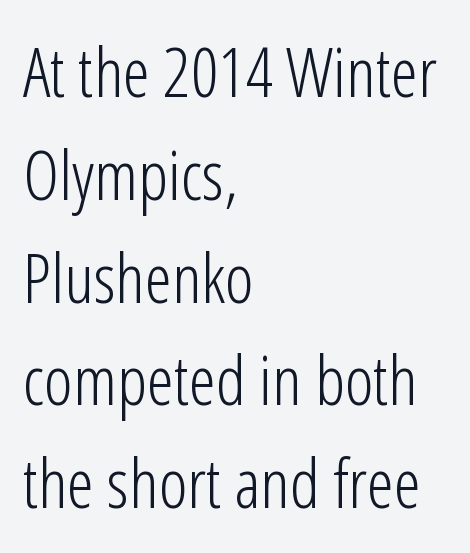
{"serif": "no", "italic": "no", "bold": "no", "weight": "light", "width": "condensed", "stroke_contrast": "low", "x_height": "medium", "monospaced": "no", "underline": "no", "align": "left", "line_spacing": "normal", "line_spacing_ratio": 1.49, "letter_spacing": "normal", "letter_spacing_em": 0.0, "glyph_px": 69}
